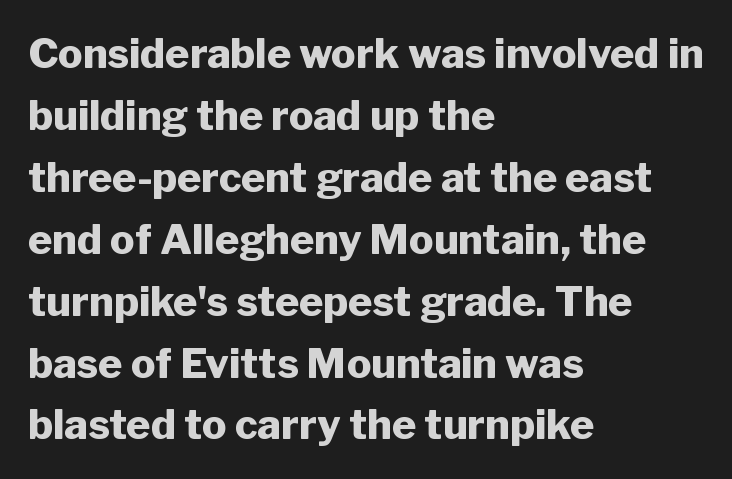
Q: Is the text bold? A: Yes.
Q: Is the text italic (slanted)? A: No, it is upright.
Q: Is the typeface a serif or a sans-serif typeface? A: Sans-serif.
Q: Is the text underlined? A: No.
Q: How is the paragraph aligned? A: Left-aligned.
Q: Is the spacing between letters normal or unusually wide? A: Normal.
Q: Is the spacing between lines tight, normal or loose? A: Normal.
Q: Width (condensed, normal, or wide)? A: Normal.
Q: Stroke contrast? A: Low.
Q: x-height? A: Medium.
Q: Monospaced? A: No.
